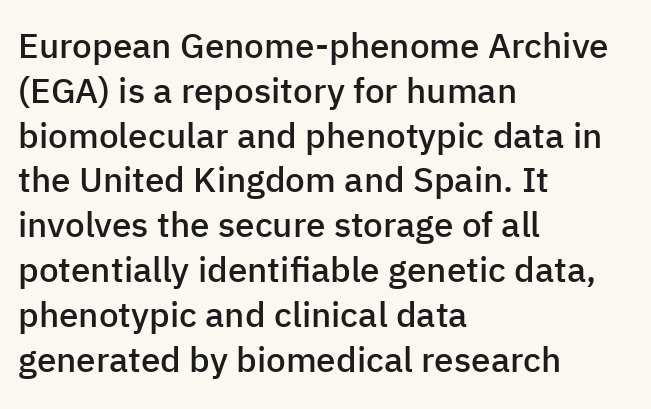
Spacing verdict: proportional, widths tailored to each character. What's the leading like? Ordinary, nothing unusual. The passage shown has conventional tracking throughout. Set as a demibold, roughly 600 on the weight scale. Plain, unruled lines of type. Designer's note — italics off, roman on.
